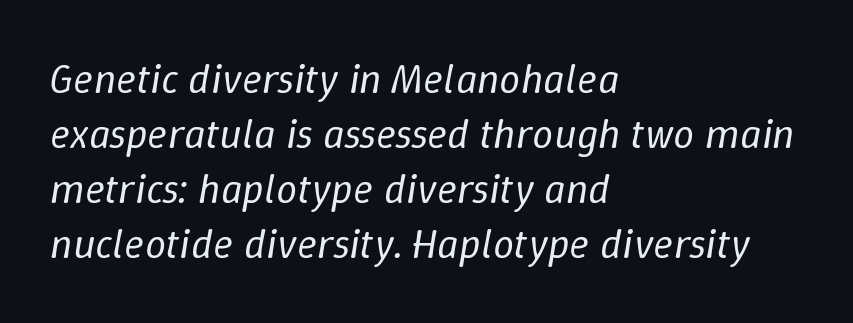
Q: Is the text bold? A: No.
Q: Is the text italic (slanted)? A: Yes, it leans right by about 9 degrees.
Q: Is the text underlined? A: No.
Q: How is the paragraph aligned? A: Left-aligned.
Q: Is the spacing between letters normal or unusually wide? A: Normal.
Q: Is the spacing between lines tight, normal or loose? A: Normal.
Q: Width (condensed, normal, or wide)? A: Normal.
Q: Stroke contrast? A: Low.
Q: x-height? A: Medium.
Q: Monospaced? A: No.
